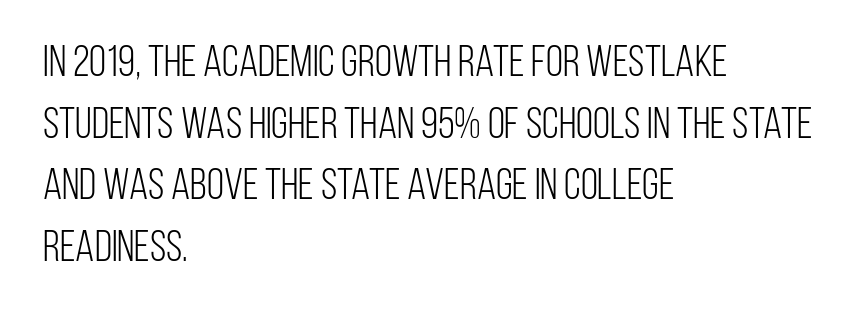
The specimen omits any rule beneath the text block's lines. This sample has the flowing, uneven cadence of proportional lettering. The letters look calm and open, with moderate or lighter stems. Typeset ragged right — the left edge is the straight one.
